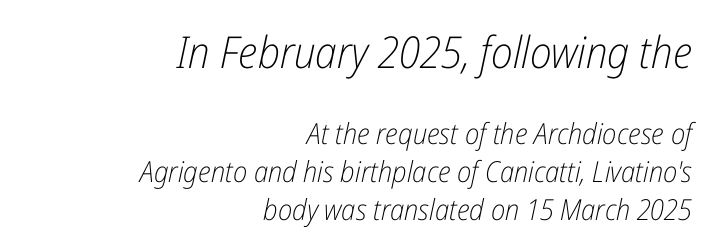
The image shows 44 px light, condensed type, italic (leaning right); set right-aligned, normal line spacing (1.31x), normal letter spacing, not underlined; the first (top) block is 1.52x larger; low stroke contrast and a medium x-height.
